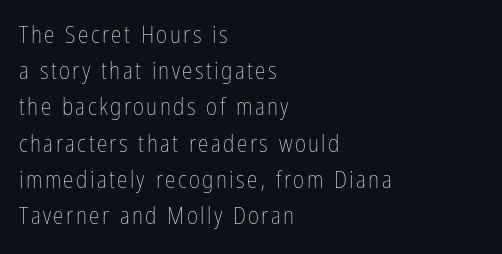
These lines sit exactly where default settings would place them. The typography opts for an upright posture over an oblique one. A classic flush-left, rag-right setting is used for this passage. Stem width sits at or under what a default text font uses. The specimen omits any rule beneath the text block's lines.
